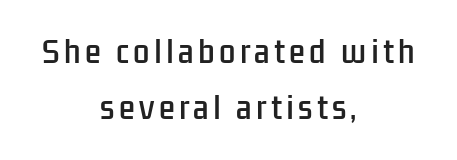
Q: Is the text italic (slanted)? A: No, it is upright.
Q: Is the typeface a serif or a sans-serif typeface? A: Sans-serif.
Q: Is the text underlined? A: No.
Q: How is the paragraph aligned? A: Centered.
Q: Is the spacing between lines tight, normal or loose? A: Loose.
Q: Width (condensed, normal, or wide)? A: Condensed.
Q: Stroke contrast? A: Low.
Q: x-height? A: Medium.
Q: Monospaced? A: No.
